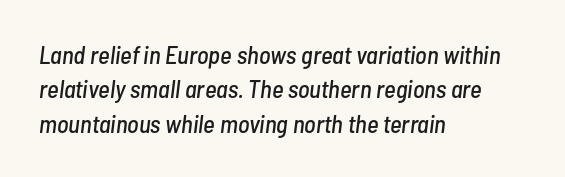
{"italic": "yes", "lean": "right", "slant_degrees": 7, "underline": "no", "align": "left", "line_spacing": "normal", "line_spacing_ratio": 1.38, "letter_spacing": "normal", "letter_spacing_em": 0.0, "glyph_px": 25}
